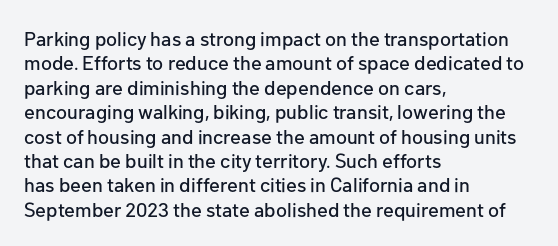
{"italic": "no", "underline": "no", "align": "left", "line_spacing_ratio": 1.22, "letter_spacing": "normal", "letter_spacing_em": 0.0, "glyph_px": 20}
